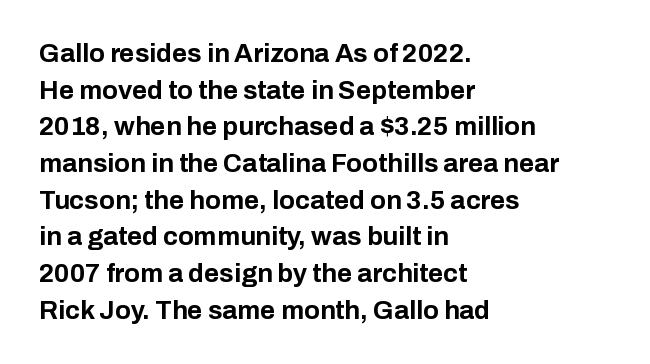
Caption: multi-line text, flush left, ragged right. Look at the tracking — it's just the regular setting, nothing added. Upright lettering throughout. The passage shown is emphatically bold. The passage shown is not underscored anywhere.
